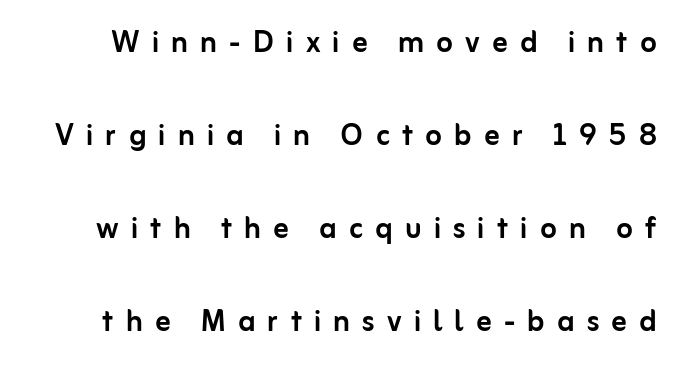
Tracking value appears strongly positive — letters spread wide. A typesetter would call this proportional, since set widths differ per character. The specimen omits any rule beneath the text block's lines. Does the type have serifs? No, each stem ends abruptly.
